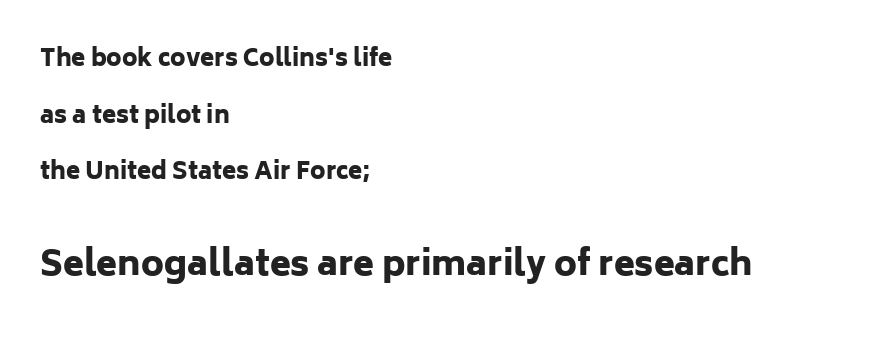
The face used here is proportionally spaced, like ordinary book or web type. This is sans-serif lettering, the kind often seen on screens and signage. No italicization has been applied; the sample stays upright. The block of text is sparse from top to bottom, with ample space between rows.
